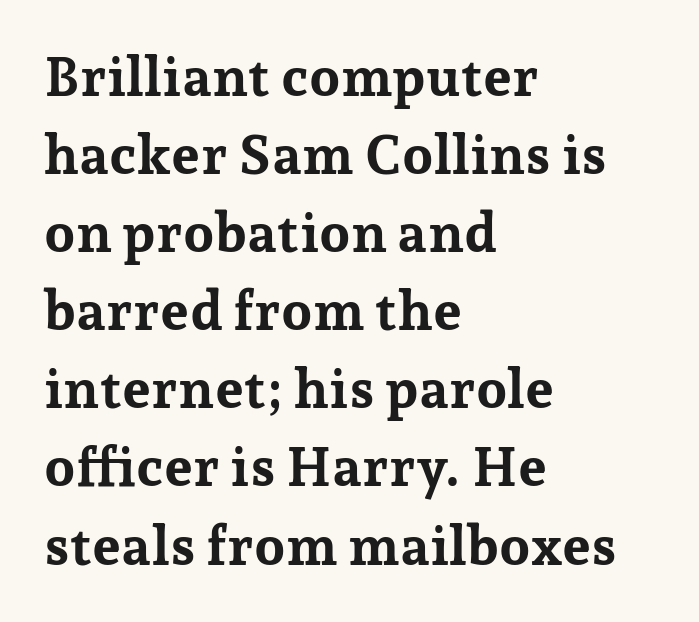
The image shows 55 px bold serif type, upright; set left-aligned, normal line spacing (1.42x), normal letter spacing, not underlined; low stroke contrast and a medium x-height.
